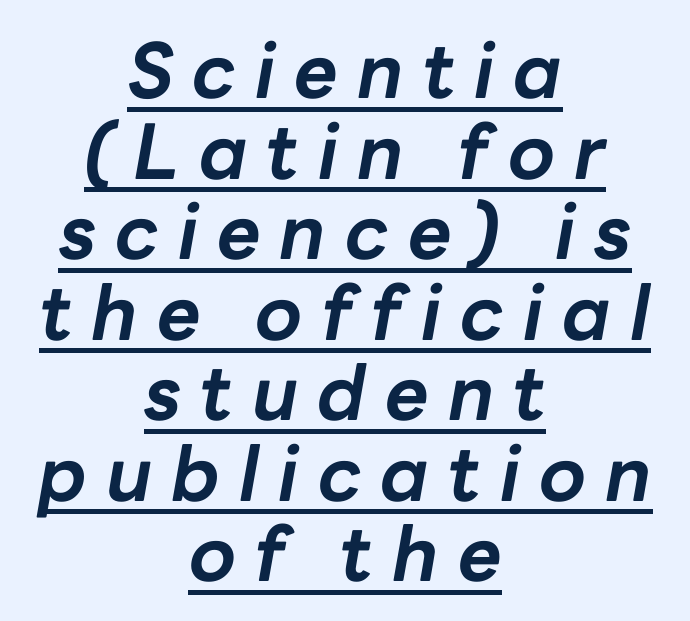
Q: Is the text bold? A: Yes.
Q: Is the text italic (slanted)? A: Yes, it leans right by about 10 degrees.
Q: Is the text underlined? A: Yes.
Q: How is the paragraph aligned? A: Centered.
Q: Is the spacing between letters normal or unusually wide? A: Unusually wide.
Q: Is the spacing between lines tight, normal or loose? A: Tight.
Q: Width (condensed, normal, or wide)? A: Normal.
Q: Stroke contrast? A: Low.
Q: x-height? A: Medium.
Q: Monospaced? A: No.
